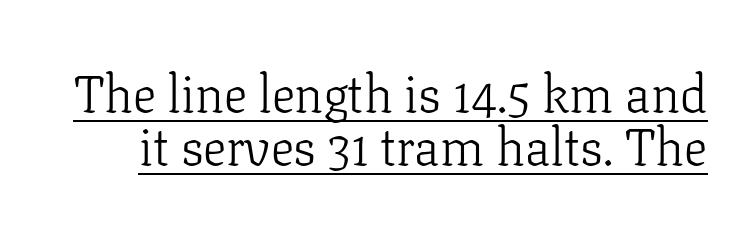
Q: Is the text bold? A: No.
Q: Is the text italic (slanted)? A: No, it is upright.
Q: Is the typeface a serif or a sans-serif typeface? A: Serif.
Q: Is the text underlined? A: Yes.
Q: Is the spacing between letters normal or unusually wide? A: Normal.
Q: Is the spacing between lines tight, normal or loose? A: Tight.
Q: Width (condensed, normal, or wide)? A: Normal.
Q: Stroke contrast? A: Low.
Q: x-height? A: Medium.
Q: Monospaced? A: No.
